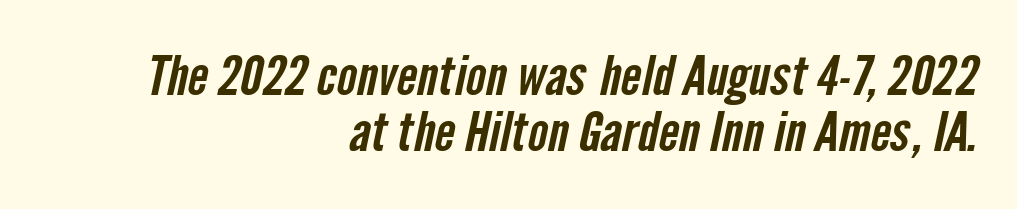
The image shows 54 px condensed sans-serif type; set right-aligned, tight line spacing (1.03x), normal letter spacing, not underlined; low stroke contrast and a medium x-height.
